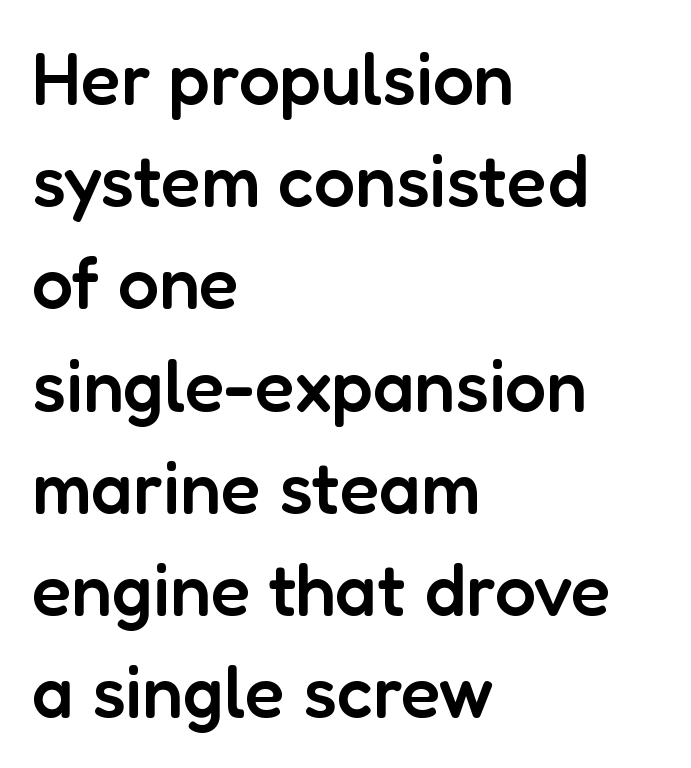
Look at the stroke-to-counter ratio: somewhat heavy, a semibold. Is there much room between lines? A standard amount, neither cramped nor airy. The typography opts for an upright posture over an oblique one. Character widths vary here, with narrow letters taking less room than wide ones.
